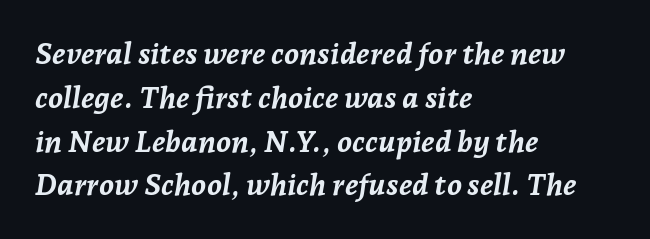
The image shows 30 px semibold type, italic (leaning right); set left-aligned, normal line spacing (1.46x), normal letter spacing, not underlined; low stroke contrast and a medium x-height.
